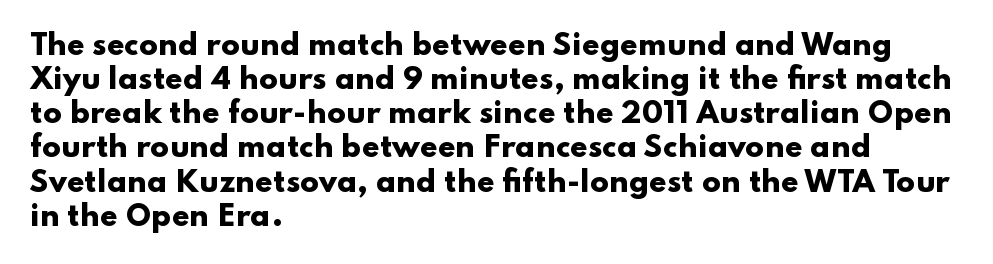
The image shows 28 px heavy, wide sans-serif type, upright; set left-aligned, line spacing 1.22x, normal letter spacing, not underlined; low stroke contrast and a small x-height.
